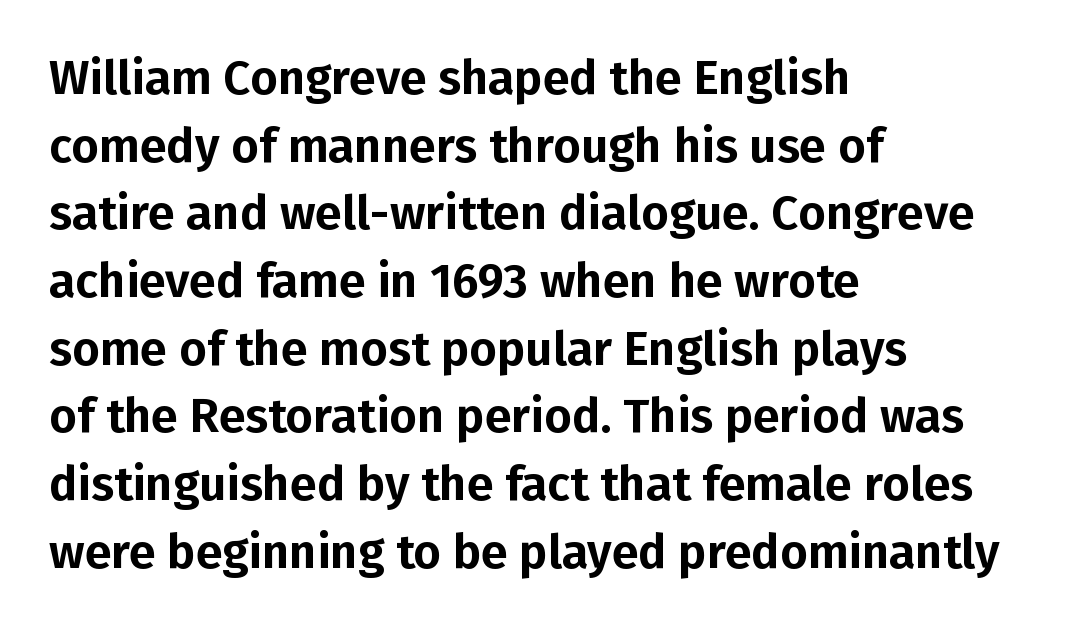
{"serif": "no", "italic": "no", "width": "normal", "stroke_contrast": "low", "x_height": "medium", "monospaced": "no", "underline": "no", "align": "left", "line_spacing": "normal", "line_spacing_ratio": 1.41, "letter_spacing": "normal", "letter_spacing_em": 0.0, "glyph_px": 48}
